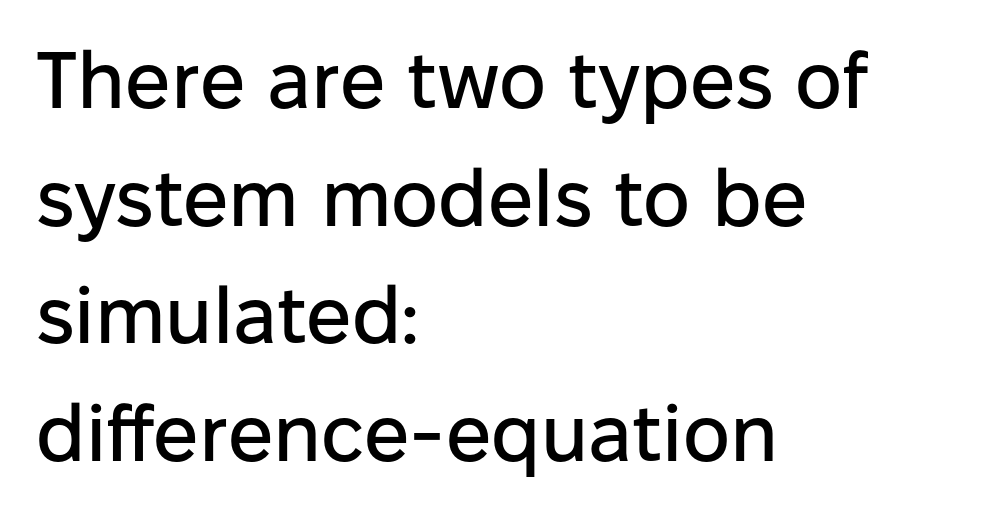
{"serif": "no", "italic": "no", "width": "normal", "stroke_contrast": "low", "x_height": "medium", "monospaced": "no", "underline": "no", "align": "left", "line_spacing": "normal", "line_spacing_ratio": 1.47, "letter_spacing": "normal", "letter_spacing_em": 0.0, "glyph_px": 80}
